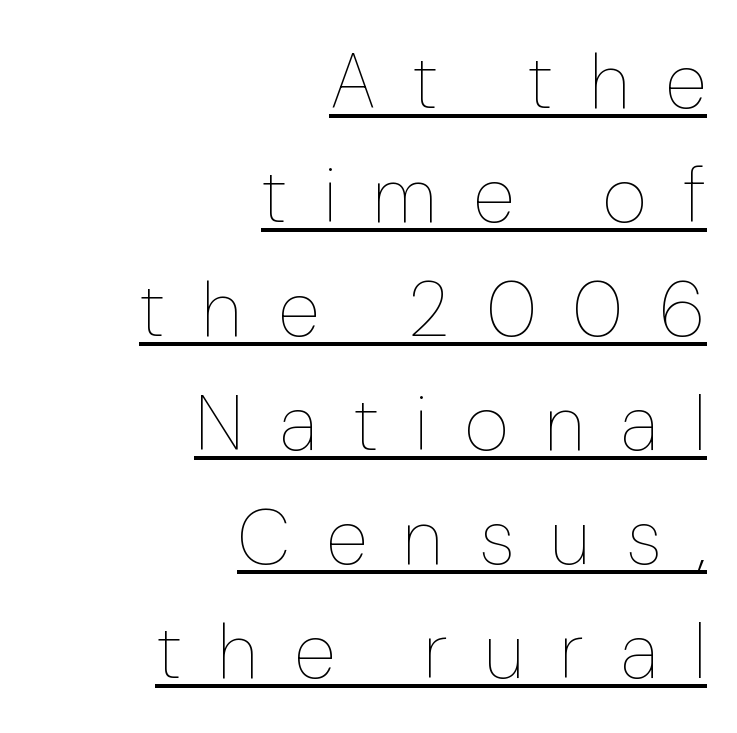
{"italic": "no", "bold": "no", "weight": "thin", "width": "normal", "stroke_contrast": "low", "x_height": "medium", "monospaced": "no", "underline": "yes", "align": "right", "line_spacing": "normal", "line_spacing_ratio": 1.48, "letter_spacing": "wide", "letter_spacing_em": 0.47, "glyph_px": 77}
